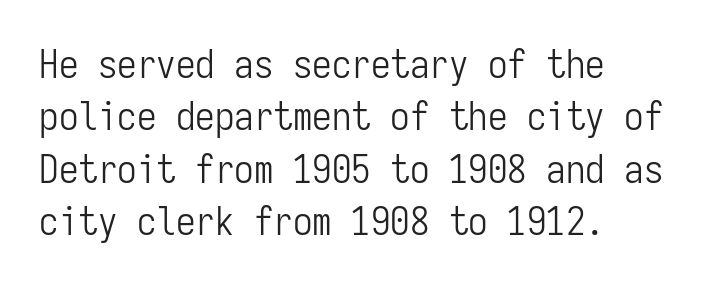
{"serif": "no", "italic": "no", "bold": "no", "weight": "light", "width": "condensed", "stroke_contrast": "low", "x_height": "medium", "monospaced": "yes", "underline": "no", "line_spacing": "normal", "line_spacing_ratio": 1.34, "letter_spacing": "normal", "letter_spacing_em": 0.0, "glyph_px": 39}
